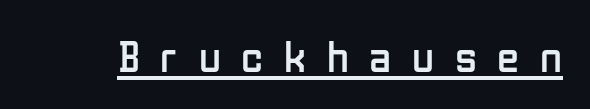
The image shows 45 px regular-weight, condensed sans-serif type, upright; set unusually wide letter spacing (+0.46 em), underlined; low stroke contrast and a medium x-height.
